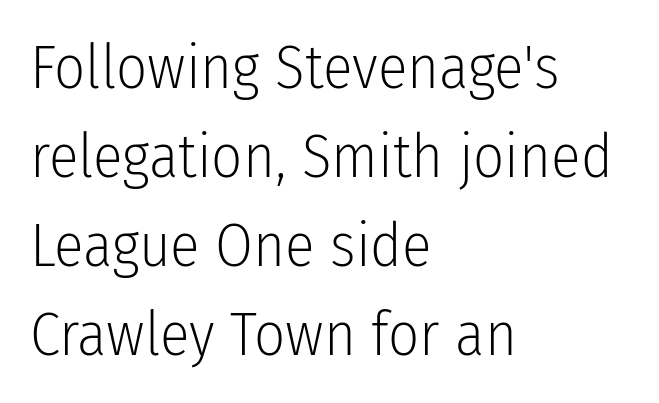
Q: Is the text bold? A: No.
Q: Is the text italic (slanted)? A: No, it is upright.
Q: Is the typeface a serif or a sans-serif typeface? A: Sans-serif.
Q: Is the text underlined? A: No.
Q: How is the paragraph aligned? A: Left-aligned.
Q: Is the spacing between letters normal or unusually wide? A: Normal.
Q: Is the spacing between lines tight, normal or loose? A: Normal.
Q: Width (condensed, normal, or wide)? A: Condensed.
Q: Stroke contrast? A: Low.
Q: x-height? A: Medium.
Q: Monospaced? A: No.
